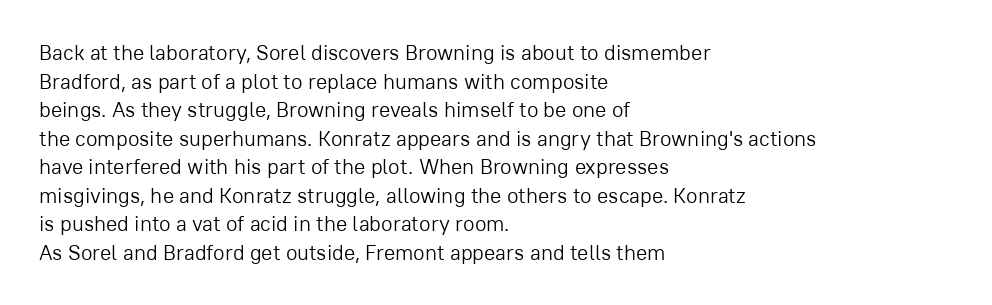
The image shows 21 px text type, upright; set left-aligned, normal line spacing (1.36x), normal letter spacing, not underlined.
